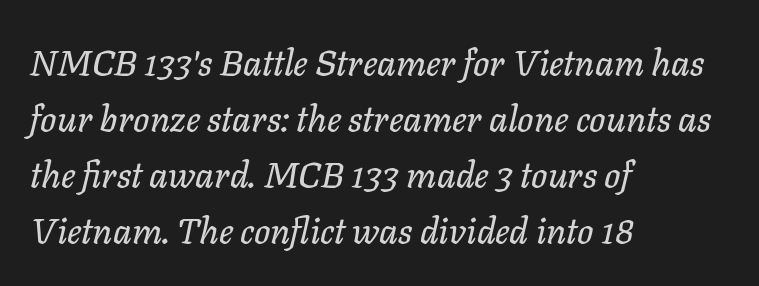
The type is set solid horizontally, with unmodified tracking. Notice how the passage keeps a crisp vertical edge on the left only. The foot of each line stays bare and open. The designer left line spacing at the default. Characters are canted at an angle relative to the baseline's perpendicular.
